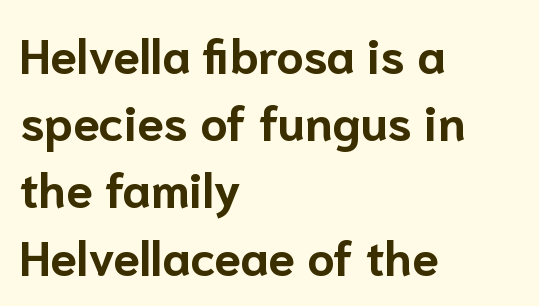
Q: Is the text bold? A: Yes.
Q: Is the text italic (slanted)? A: No, it is upright.
Q: Is the typeface a serif or a sans-serif typeface? A: Sans-serif.
Q: Is the text underlined? A: No.
Q: How is the paragraph aligned? A: Left-aligned.
Q: Is the spacing between letters normal or unusually wide? A: Normal.
Q: Is the spacing between lines tight, normal or loose? A: Normal.
Q: Width (condensed, normal, or wide)? A: Normal.
Q: Stroke contrast? A: Low.
Q: x-height? A: Medium.
Q: Monospaced? A: No.
